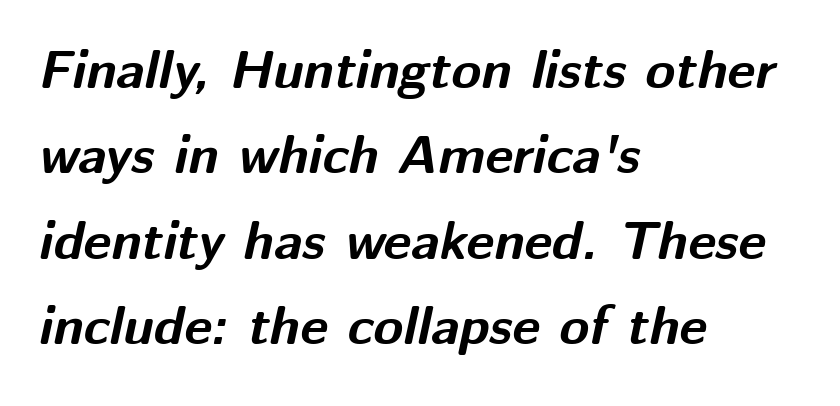
Q: Is the text bold? A: Yes.
Q: Is the text italic (slanted)? A: Yes, it leans right by about 12 degrees.
Q: Is the text underlined? A: No.
Q: How is the paragraph aligned? A: Left-aligned.
Q: Is the spacing between letters normal or unusually wide? A: Normal.
Q: Is the spacing between lines tight, normal or loose? A: Normal.
Q: Width (condensed, normal, or wide)? A: Normal.
Q: Stroke contrast? A: Medium.
Q: x-height? A: Medium.
Q: Monospaced? A: No.
